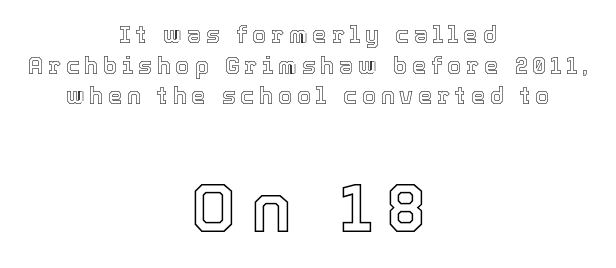
{"italic": "no", "width": "normal", "x_height": "medium", "monospaced": "no", "underline": "no", "align": "center", "line_spacing": "normal", "line_spacing_ratio": 1.33, "letter_spacing": "wide", "letter_spacing_em": 0.21, "larger_block": "second", "size_ratio": 3.0, "glyph_px": 69}
